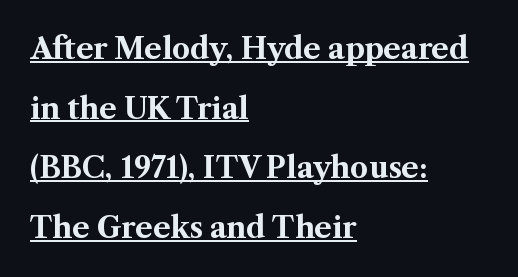
Q: Is the text bold? A: Yes.
Q: Is the text italic (slanted)? A: No, it is upright.
Q: Is the typeface a serif or a sans-serif typeface? A: Serif.
Q: Is the text underlined? A: Yes.
Q: How is the paragraph aligned? A: Left-aligned.
Q: Is the spacing between letters normal or unusually wide? A: Normal.
Q: Is the spacing between lines tight, normal or loose? A: Loose.
Q: Width (condensed, normal, or wide)? A: Normal.
Q: Stroke contrast? A: Medium.
Q: x-height? A: Medium.
Q: Monospaced? A: No.
